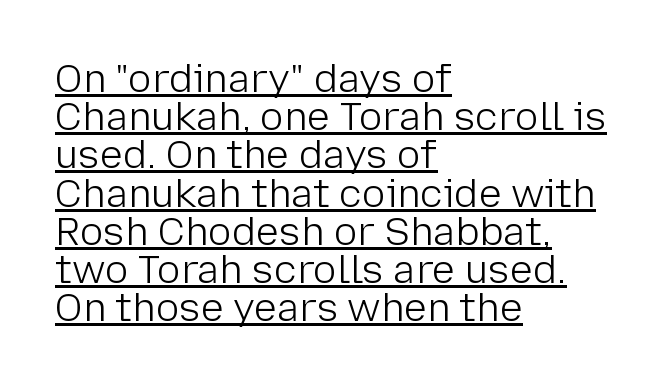
Q: Is the text bold? A: No.
Q: Is the text italic (slanted)? A: No, it is upright.
Q: Is the typeface a serif or a sans-serif typeface? A: Sans-serif.
Q: Is the text underlined? A: Yes.
Q: How is the paragraph aligned? A: Left-aligned.
Q: Is the spacing between letters normal or unusually wide? A: Normal.
Q: Is the spacing between lines tight, normal or loose? A: Tight.
Q: Width (condensed, normal, or wide)? A: Normal.
Q: Stroke contrast? A: Low.
Q: x-height? A: Medium.
Q: Monospaced? A: No.
